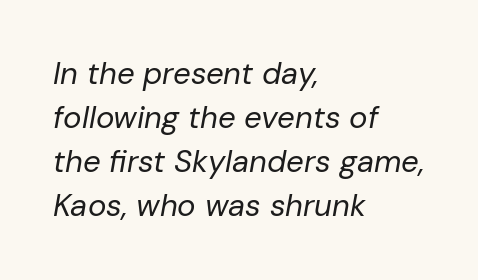
Q: Is the text bold? A: No.
Q: Is the text italic (slanted)? A: Yes, it leans right by about 10 degrees.
Q: Is the text underlined? A: No.
Q: How is the paragraph aligned? A: Left-aligned.
Q: Is the spacing between letters normal or unusually wide? A: Normal.
Q: Is the spacing between lines tight, normal or loose? A: Normal.
Q: Width (condensed, normal, or wide)? A: Normal.
Q: Stroke contrast? A: Low.
Q: x-height? A: Medium.
Q: Monospaced? A: No.
